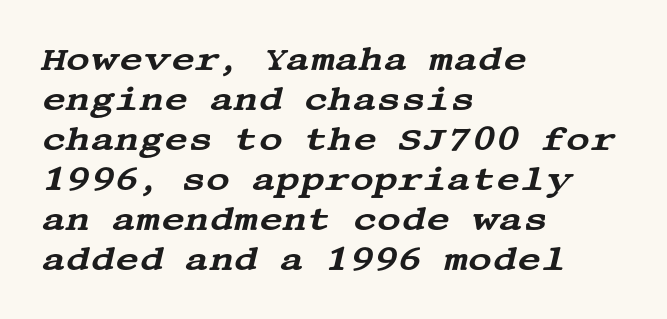
{"serif": "yes", "italic": "yes", "lean": "right", "slant_degrees": 13, "width": "wide", "stroke_contrast": "medium", "x_height": "large", "underline": "no", "align": "left", "line_spacing_ratio": 1.21, "letter_spacing": "normal", "letter_spacing_em": 0.0, "glyph_px": 33}
